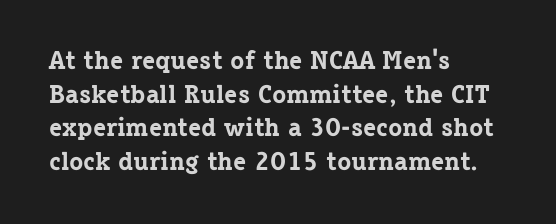
The image shows 26 px bold type, upright; set left-aligned, normal line spacing (1.29x), normal letter spacing, not underlined.
